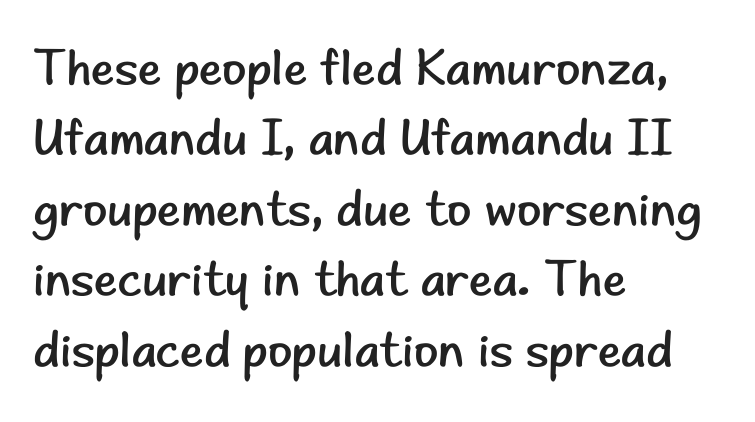
{"serif": "no", "italic": "no", "bold": "no", "weight": "regular", "width": "normal", "stroke_contrast": "low", "x_height": "small", "monospaced": "no", "underline": "no", "align": "left", "line_spacing": "normal", "line_spacing_ratio": 1.41, "letter_spacing": "normal", "letter_spacing_em": 0.0, "glyph_px": 50}
